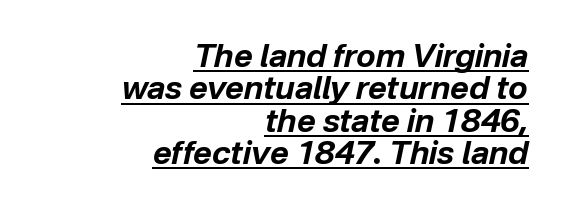
Q: Is the text bold? A: Yes.
Q: Is the text italic (slanted)? A: Yes, it leans right by about 12 degrees.
Q: Is the text underlined? A: Yes.
Q: How is the paragraph aligned? A: Right-aligned.
Q: Is the spacing between letters normal or unusually wide? A: Normal.
Q: Is the spacing between lines tight, normal or loose? A: Tight.
Q: Width (condensed, normal, or wide)? A: Normal.
Q: Stroke contrast? A: Low.
Q: x-height? A: Medium.
Q: Monospaced? A: No.
